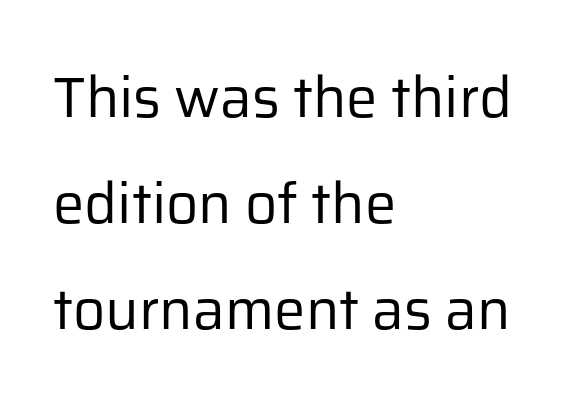
{"serif": "no", "italic": "no", "bold": "no", "weight": "regular", "width": "normal", "stroke_contrast": "low", "x_height": "medium", "monospaced": "no", "underline": "no", "align": "left", "line_spacing_ratio": 1.89, "letter_spacing": "normal", "letter_spacing_em": 0.0, "glyph_px": 56}
